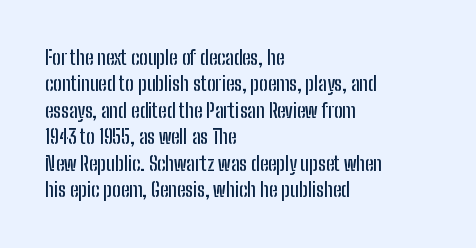
Q: Is the text italic (slanted)? A: No, it is upright.
Q: Is the text underlined? A: No.
Q: How is the paragraph aligned? A: Left-aligned.
Q: Is the spacing between letters normal or unusually wide? A: Normal.
Q: Is the spacing between lines tight, normal or loose? A: Normal.
